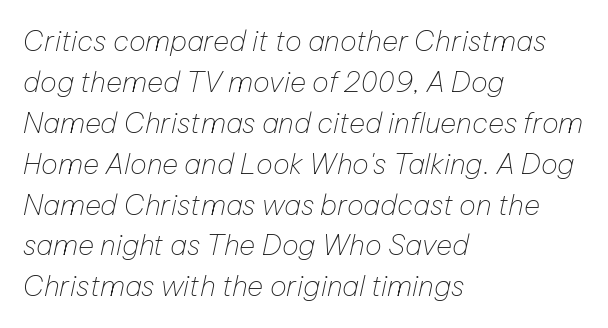
These lines keep a tight, regular rhythm from letter to letter. The weight tops out at a normal text grade. You can tell it's italic because the verticals aren't actually vertical. The designer left line spacing at the default. Glance below the letters and you will spot only blank space. Do the characters align in a grid? No, the font is proportional.
